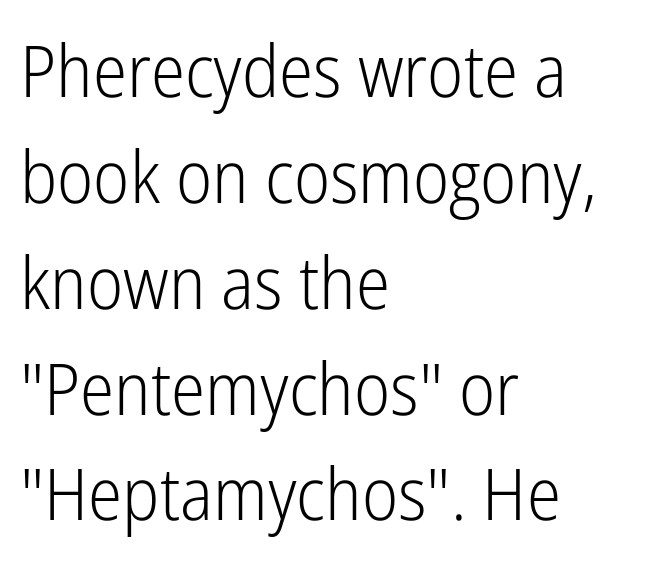
Spacing verdict: proportional, widths tailored to each character. Serif or sans? Sans — the stroke terminals are bare. The typography opts for an upright posture over an oblique one. The letterforms sit shoulder to shoulder at normal distance.
